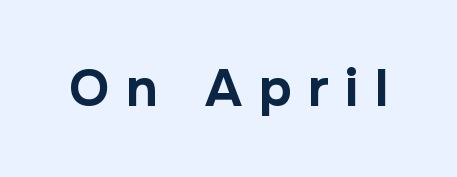
The glyphs are unaccompanied by any horizontal stroke below them. The lettering holds an erect, upright posture throughout. Weight check: bold — yes, fully. A typesetter would call this heavily tracked-out type. Do the characters align in a grid? No, the font is proportional. A typesetter would label this face a sans.
